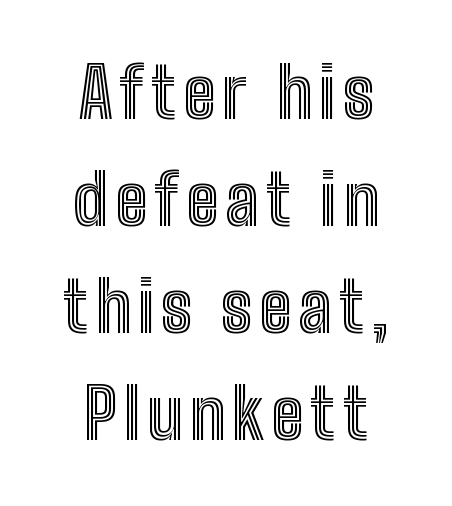
The image shows 70 px condensed type, upright; set centered, normal line spacing (1.53x), not underlined; a medium x-height.
